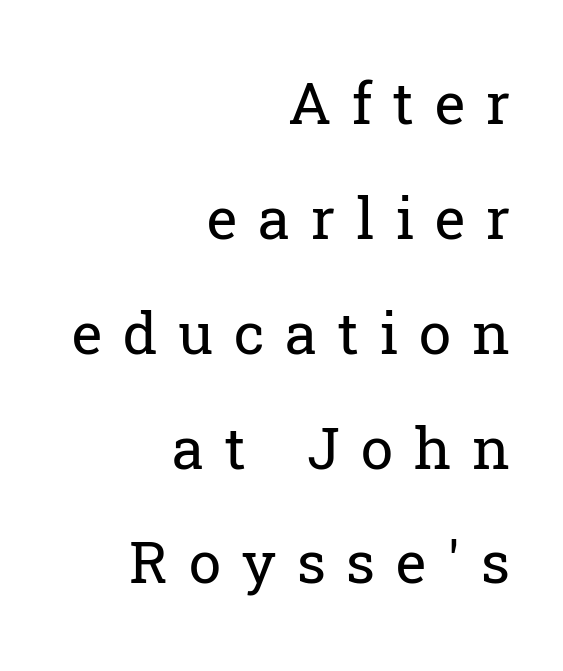
The image shows 58 px regular-weight serif type, upright; set right-aligned, loose line spacing (1.98x), unusually wide letter spacing (+0.36 em), not underlined; low stroke contrast and a medium x-height.
